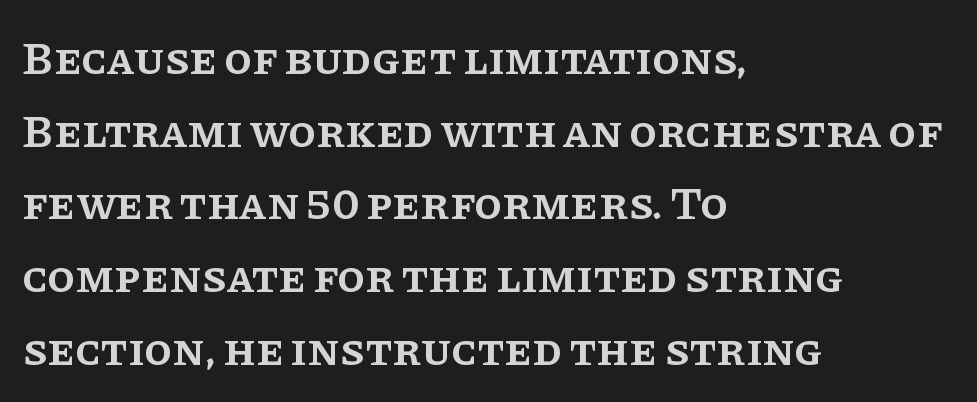
Q: Is the text bold? A: Semi-bold.
Q: Is the text italic (slanted)? A: No, it is upright.
Q: Is the typeface a serif or a sans-serif typeface? A: Serif.
Q: Is the text underlined? A: No.
Q: How is the paragraph aligned? A: Left-aligned.
Q: Is the spacing between letters normal or unusually wide? A: Normal.
Q: Is the spacing between lines tight, normal or loose? A: Normal.
Q: Width (condensed, normal, or wide)? A: Normal.
Q: Stroke contrast? A: Low.
Q: x-height? A: Large.
Q: Monospaced? A: No.
